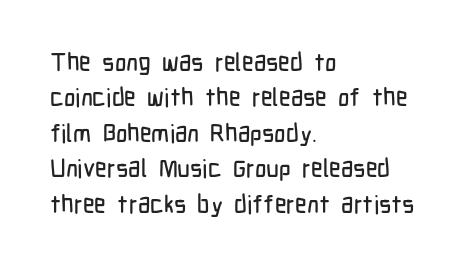
Q: Is the text italic (slanted)? A: No, it is upright.
Q: Is the text underlined? A: No.
Q: How is the paragraph aligned? A: Left-aligned.
Q: Is the spacing between letters normal or unusually wide? A: Normal.
Q: Is the spacing between lines tight, normal or loose? A: Normal.
